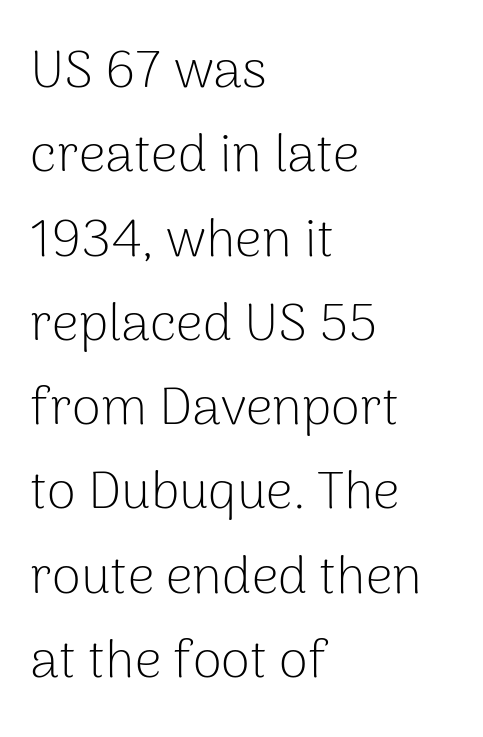
{"serif": "no", "italic": "no", "bold": "no", "weight": "light", "width": "normal", "stroke_contrast": "low", "x_height": "medium", "monospaced": "no", "underline": "no", "align": "left", "line_spacing": "normal", "line_spacing_ratio": 1.59, "letter_spacing": "normal", "letter_spacing_em": 0.0, "glyph_px": 53}
